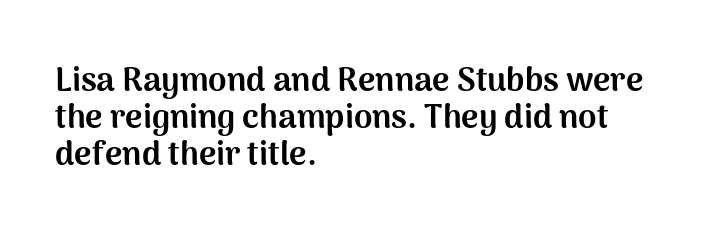
{"serif": "no", "italic": "no", "bold": "yes", "weight": "bold", "width": "normal", "stroke_contrast": "medium", "x_height": "medium", "monospaced": "no", "underline": "no", "align": "left", "line_spacing": "tight", "line_spacing_ratio": 1.12, "letter_spacing": "normal", "letter_spacing_em": 0.0, "glyph_px": 33}
